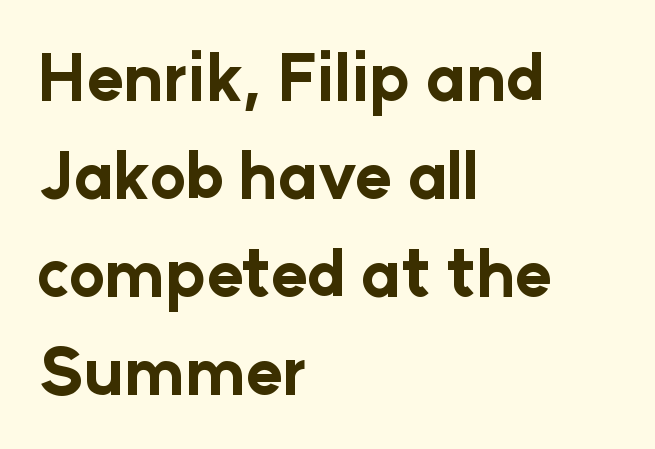
{"serif": "no", "italic": "no", "bold": "yes", "weight": "bold", "width": "normal", "stroke_contrast": "low", "x_height": "medium", "monospaced": "no", "underline": "no", "align": "left", "line_spacing": "normal", "line_spacing_ratio": 1.58, "letter_spacing": "normal", "letter_spacing_em": 0.0, "glyph_px": 62}
